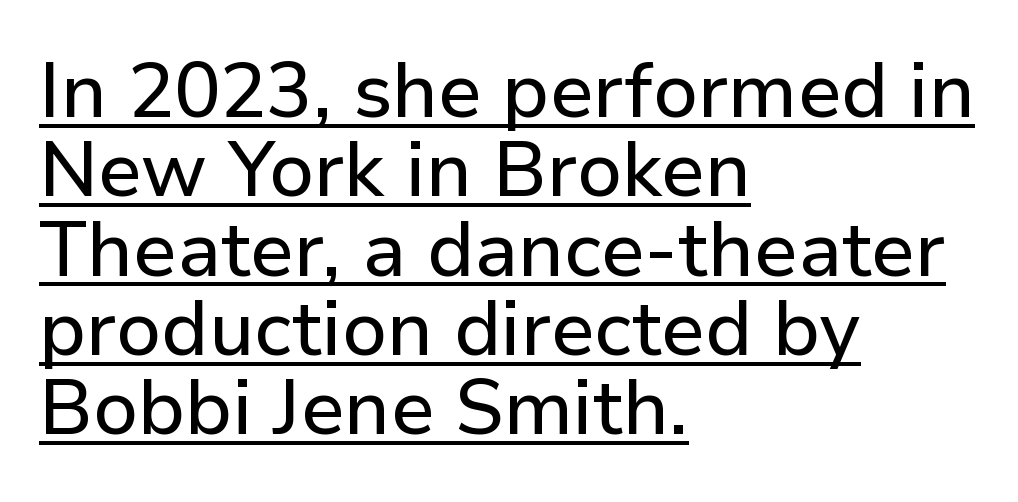
Q: Is the text italic (slanted)? A: No, it is upright.
Q: Is the typeface a serif or a sans-serif typeface? A: Sans-serif.
Q: Is the text underlined? A: Yes.
Q: How is the paragraph aligned? A: Left-aligned.
Q: Is the spacing between letters normal or unusually wide? A: Normal.
Q: Is the spacing between lines tight, normal or loose? A: Tight.
Q: Width (condensed, normal, or wide)? A: Normal.
Q: Stroke contrast? A: Low.
Q: x-height? A: Medium.
Q: Monospaced? A: No.
